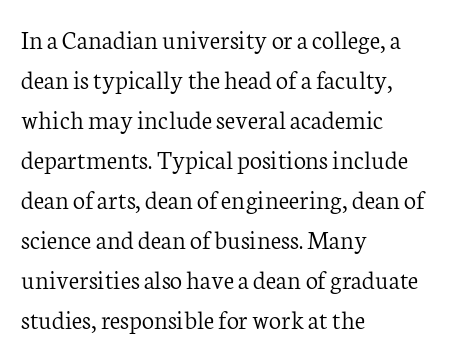
Italic: no, the glyphs are upright roman. Observe the ordinary spacing: letters are neighbours, not strangers. Line spacing here is normal. The zone under the glyphs is completely vacant. These lines stack with their left ends in a neat column.
